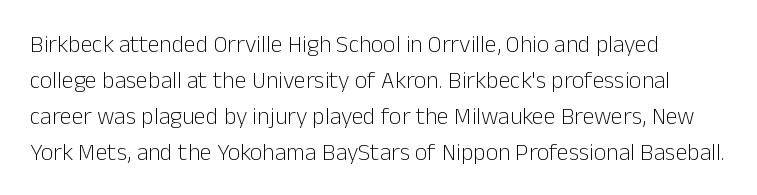
The image shows 24 px text type, upright; set normal line spacing (1.5x), normal letter spacing, not underlined.
